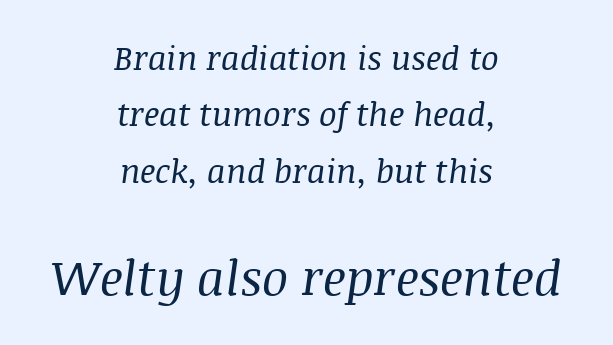
Q: Is the text bold? A: No.
Q: Is the text italic (slanted)? A: Yes, it leans right by about 8 degrees.
Q: Is the typeface a serif or a sans-serif typeface? A: Serif.
Q: Is the text underlined? A: No.
Q: How is the paragraph aligned? A: Centered.
Q: Is the spacing between letters normal or unusually wide? A: Normal.
Q: Which block of text is set in a larger size, the first (top) or the second (bottom)? A: The second (bottom) one.
Q: Width (condensed, normal, or wide)? A: Normal.
Q: Stroke contrast? A: Medium.
Q: x-height? A: Large.
Q: Monospaced? A: No.
